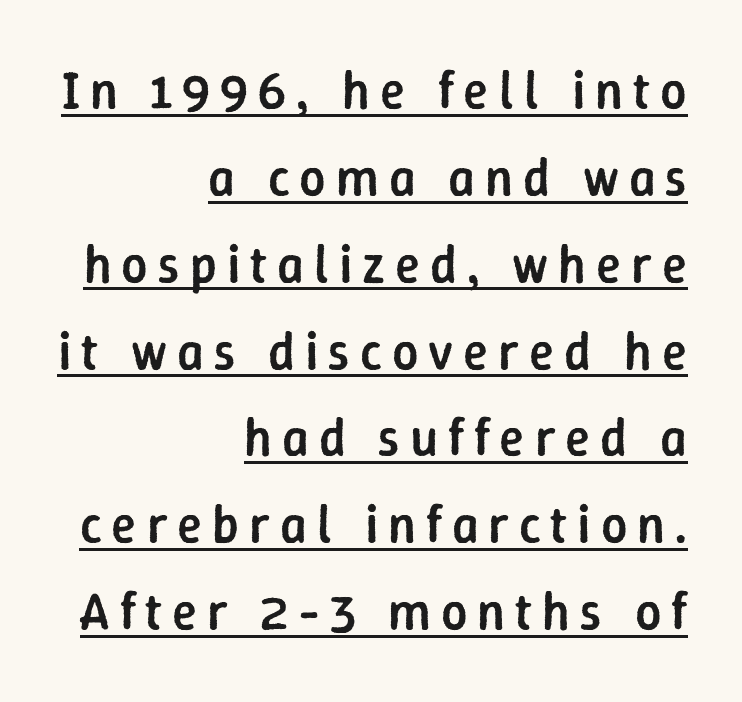
Q: Is the text bold? A: Semi-bold.
Q: Is the text italic (slanted)? A: No, it is upright.
Q: Is the typeface a serif or a sans-serif typeface? A: Sans-serif.
Q: Is the text underlined? A: Yes.
Q: How is the paragraph aligned? A: Right-aligned.
Q: Is the spacing between lines tight, normal or loose? A: Normal.
Q: Width (condensed, normal, or wide)? A: Normal.
Q: Stroke contrast? A: Low.
Q: x-height? A: Medium.
Q: Monospaced? A: No.
